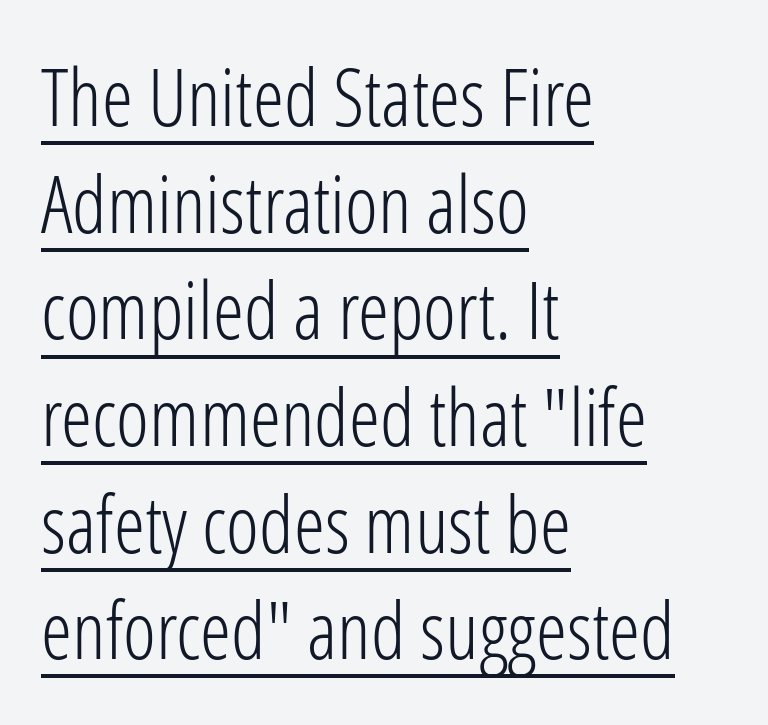
The letterforms sit shoulder to shoulder at normal distance. You can tell it's not italic because the verticals are truly vertical. Do the characters align in a grid? No, the font is proportional. A classic flush-left, rag-right setting is used for this passage. Quick note: underline on.
